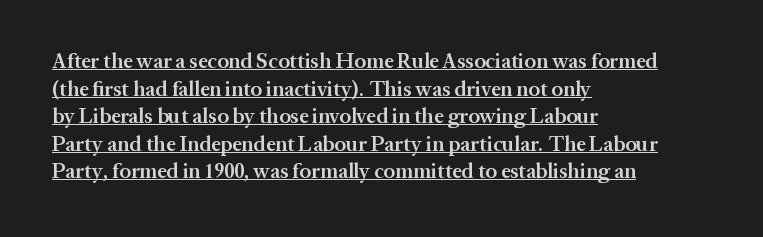
Q: Is the text bold? A: Semi-bold.
Q: Is the text italic (slanted)? A: No, it is upright.
Q: Is the text underlined? A: Yes.
Q: How is the paragraph aligned? A: Left-aligned.
Q: Is the spacing between letters normal or unusually wide? A: Normal.
Q: Is the spacing between lines tight, normal or loose? A: Normal.
